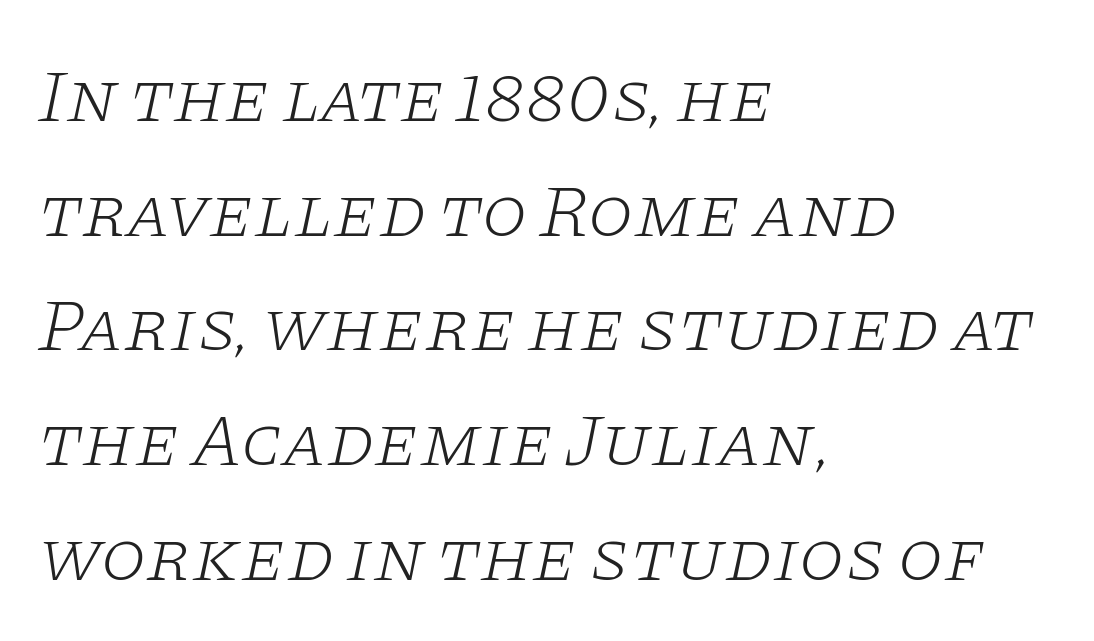
The image shows 74 px light, wide serif type, italic (leaning right); set left-aligned, normal line spacing (1.55x), normal letter spacing, not underlined; low stroke contrast and a large x-height.
